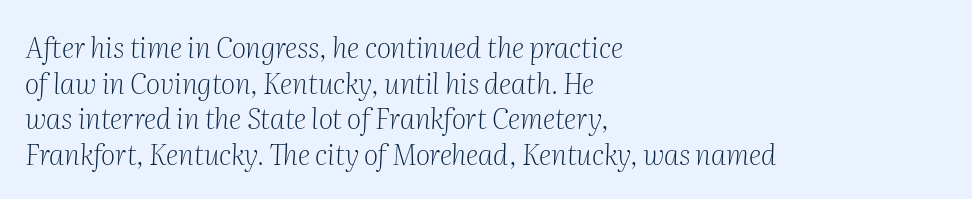
The image shows 28 px light serif type, italic (leaning right); set left-aligned, normal line spacing (1.27x), normal letter spacing, not underlined; medium stroke contrast and a medium x-height.
